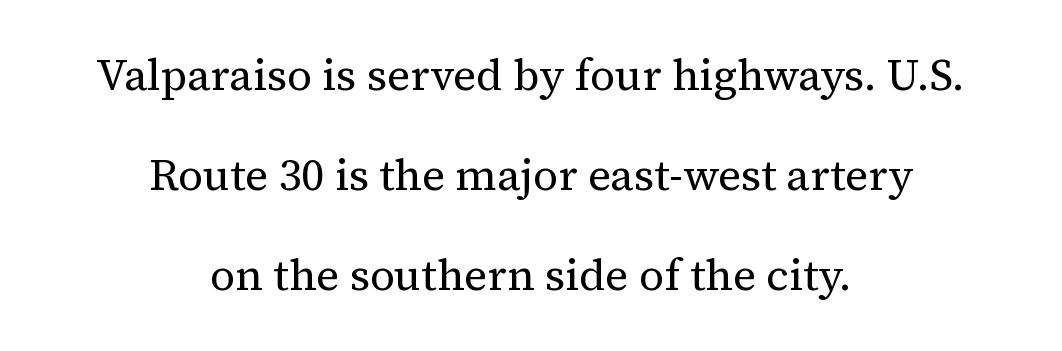
{"serif": "yes", "italic": "no", "bold": "no", "weight": "regular", "width": "normal", "stroke_contrast": "medium", "x_height": "medium", "monospaced": "no", "underline": "no", "align": "center", "line_spacing": "loose", "line_spacing_ratio": 2.27, "letter_spacing": "normal", "letter_spacing_em": 0.0, "glyph_px": 44}
